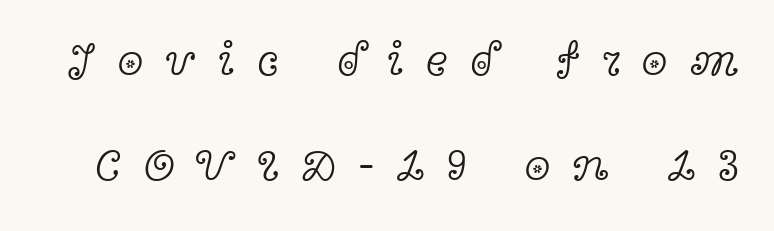
{"serif": "yes", "bold": "no", "weight": "light", "width": "wide", "x_height": "medium", "monospaced": "no", "underline": "no", "line_spacing": "loose", "line_spacing_ratio": 2.23, "letter_spacing": "wide", "letter_spacing_em": 0.47, "glyph_px": 47}
